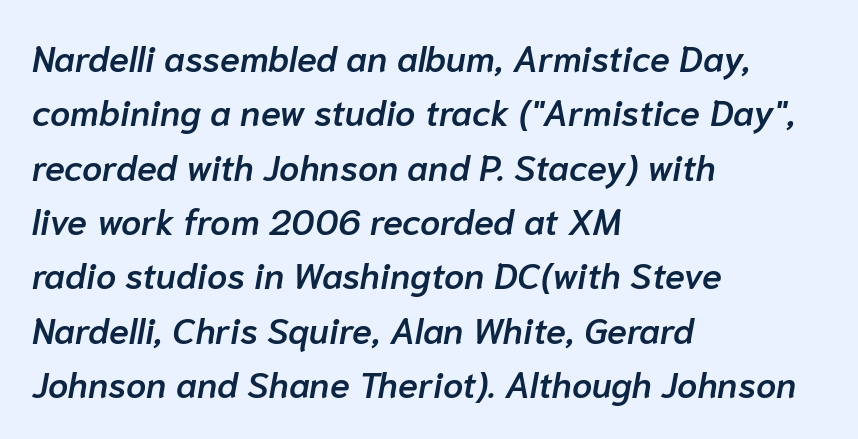
The image shows 36 px semibold type, italic (leaning right); set left-aligned, normal line spacing (1.51x), normal letter spacing, not underlined; low stroke contrast and a medium x-height.
